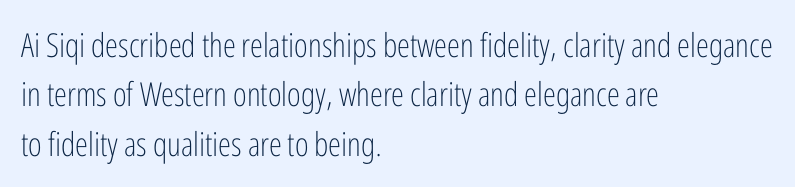
Nope, no serifs anywhere on these letters. Summary of weight: not heavy and not bold. Does the copy run flush right? No — it runs flush left. A typesetter would call this zero additional tracking. No word sits above an underline. The face used here is proportionally spaced, like ordinary book or web type.
